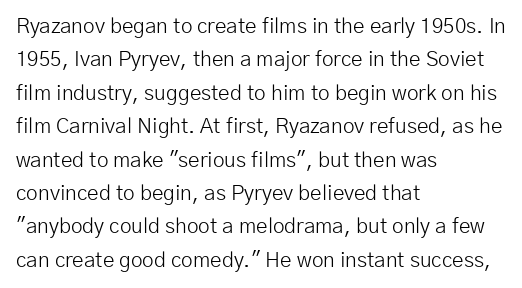
{"italic": "no", "bold": "no", "underline": "no", "align": "left", "line_spacing": "normal", "line_spacing_ratio": 1.59, "letter_spacing": "normal", "letter_spacing_em": 0.0, "glyph_px": 21}
